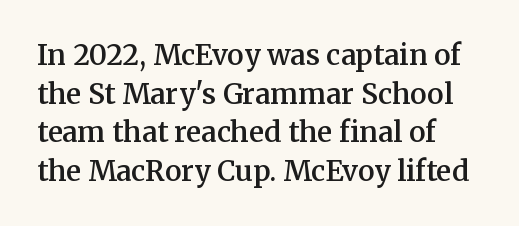
Q: Is the text bold? A: Semi-bold.
Q: Is the text italic (slanted)? A: No, it is upright.
Q: Is the typeface a serif or a sans-serif typeface? A: Serif.
Q: Is the text underlined? A: No.
Q: How is the paragraph aligned? A: Left-aligned.
Q: Is the spacing between letters normal or unusually wide? A: Normal.
Q: Is the spacing between lines tight, normal or loose? A: Normal.
Q: Width (condensed, normal, or wide)? A: Normal.
Q: Stroke contrast? A: Medium.
Q: x-height? A: Medium.
Q: Monospaced? A: No.
